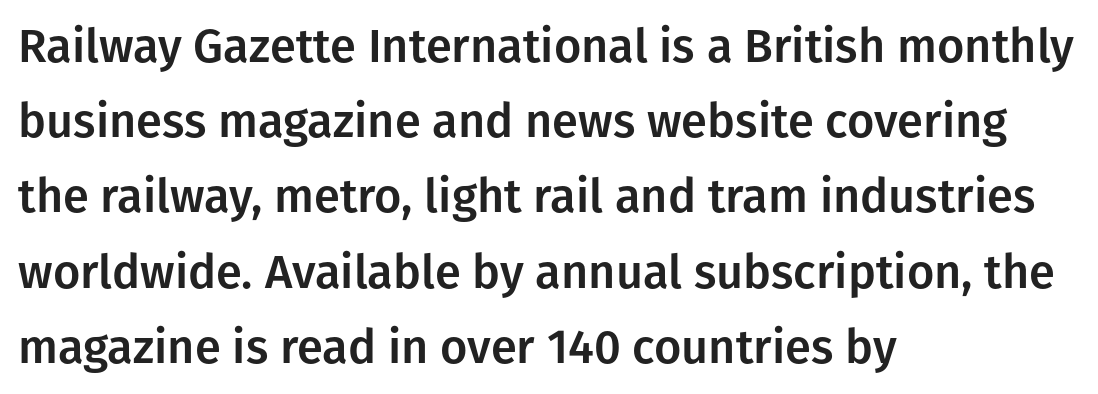
{"serif": "no", "italic": "no", "width": "normal", "stroke_contrast": "low", "x_height": "medium", "monospaced": "no", "underline": "no", "align": "left", "line_spacing": "normal", "line_spacing_ratio": 1.6, "letter_spacing": "normal", "letter_spacing_em": 0.0, "glyph_px": 47}
